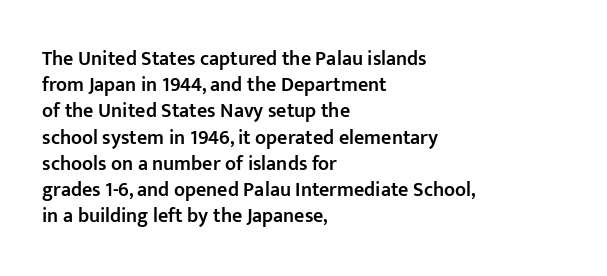
{"italic": "no", "bold": "semi", "underline": "no", "align": "left", "line_spacing": "normal", "line_spacing_ratio": 1.31, "letter_spacing": "normal", "letter_spacing_em": 0.0, "glyph_px": 20}
